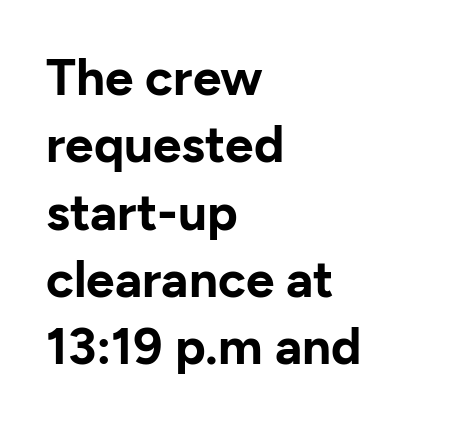
The zone under the glyphs is completely vacant. Vertical spacing — default. Think of a printed novel: that variable character pitch is what you see here. The passage is arranged the way most books set body copy — flush left. Classification — sans serif.
